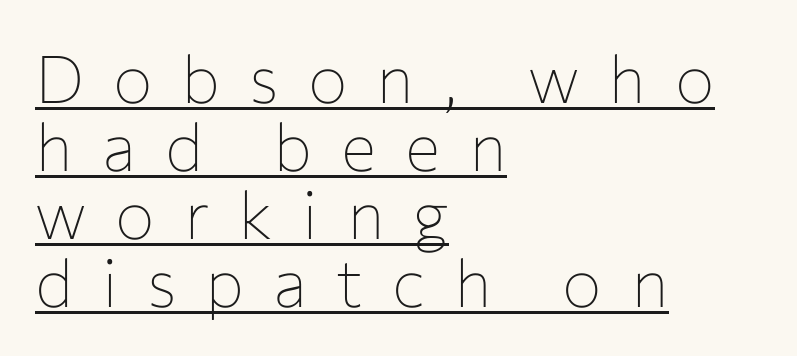
Q: Is the text bold? A: No.
Q: Is the text italic (slanted)? A: No, it is upright.
Q: Is the typeface a serif or a sans-serif typeface? A: Sans-serif.
Q: Is the text underlined? A: Yes.
Q: How is the paragraph aligned? A: Left-aligned.
Q: Is the spacing between letters normal or unusually wide? A: Unusually wide.
Q: Is the spacing between lines tight, normal or loose? A: Tight.
Q: Width (condensed, normal, or wide)? A: Normal.
Q: Stroke contrast? A: Low.
Q: x-height? A: Medium.
Q: Monospaced? A: No.
